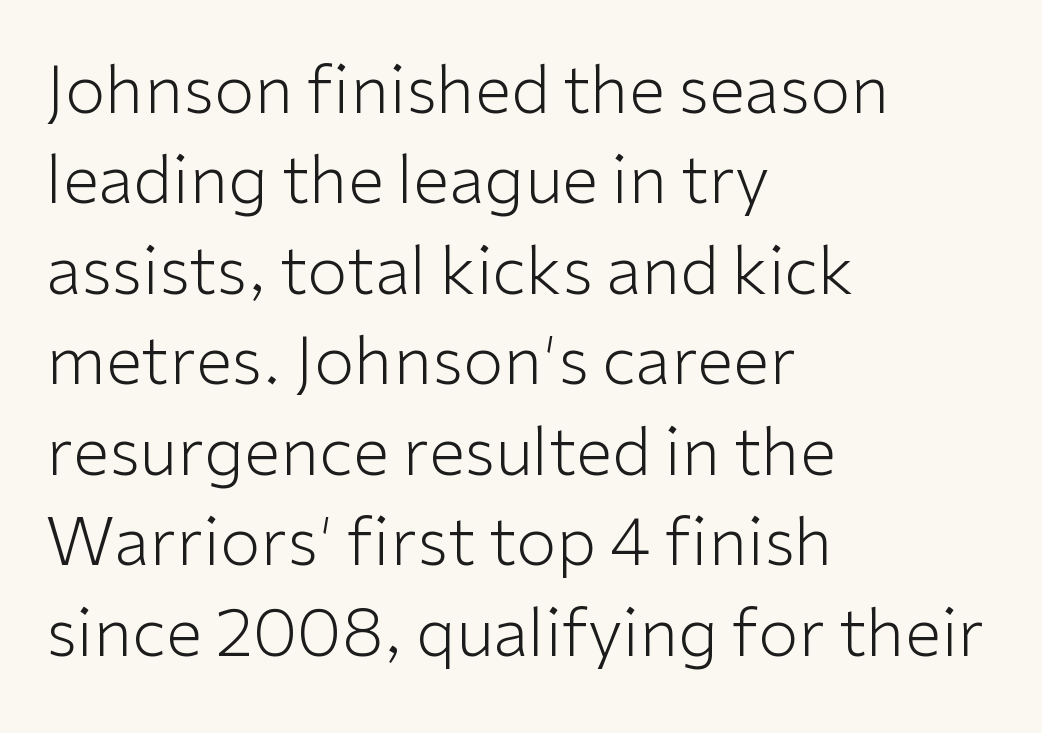
{"serif": "no", "italic": "no", "bold": "no", "weight": "light", "width": "normal", "stroke_contrast": "low", "x_height": "medium", "monospaced": "no", "underline": "no", "align": "left", "line_spacing": "normal", "line_spacing_ratio": 1.37, "letter_spacing": "normal", "letter_spacing_em": 0.0, "glyph_px": 66}
